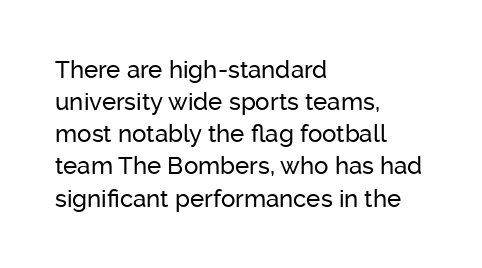
Just letters on the line, the space beneath them empty. Honestly, the row spacing looks completely unremarkable. No italicization has been applied; the sample stays upright. Teacher's note: observe the even left margin — that is flush-left alignment. Glyph-to-glyph distance matches everyday printed text.
